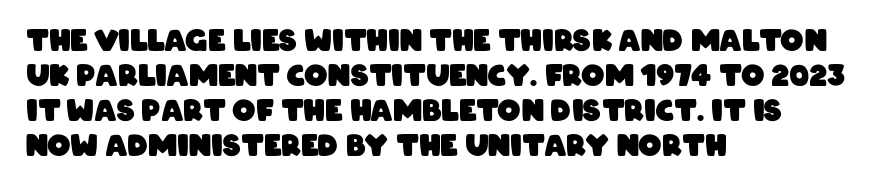
{"serif": "no", "bold": "yes", "weight": "heavy", "width": "condensed", "stroke_contrast": "low", "x_height": "large", "monospaced": "no", "underline": "no", "align": "left", "line_spacing_ratio": 1.21, "letter_spacing": "normal", "letter_spacing_em": 0.0, "glyph_px": 29}
